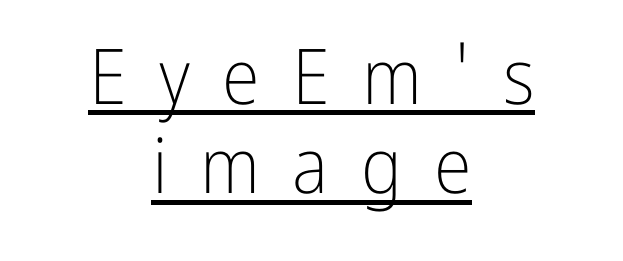
The image shows 77 px light, condensed sans-serif type, upright; set centered, line spacing 1.16x, unusually wide letter spacing (+0.42 em), underlined; low stroke contrast and a medium x-height.
